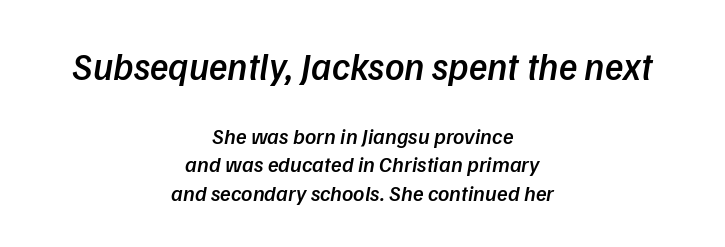
The image shows 38 px semibold type, italic (leaning right); set centered, normal line spacing (1.3x), normal letter spacing, not underlined; the first (top) block is 1.73x larger; low stroke contrast and a medium x-height.
